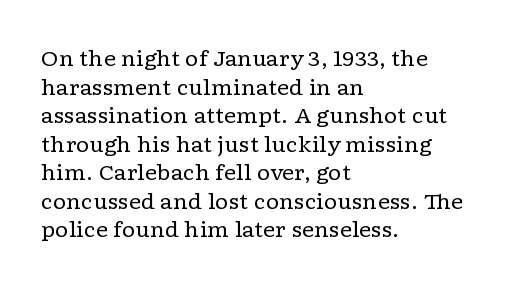
{"italic": "no", "bold": "no", "underline": "no", "align": "left", "line_spacing": "normal", "line_spacing_ratio": 1.36, "letter_spacing": "normal", "letter_spacing_em": 0.0, "glyph_px": 21}
